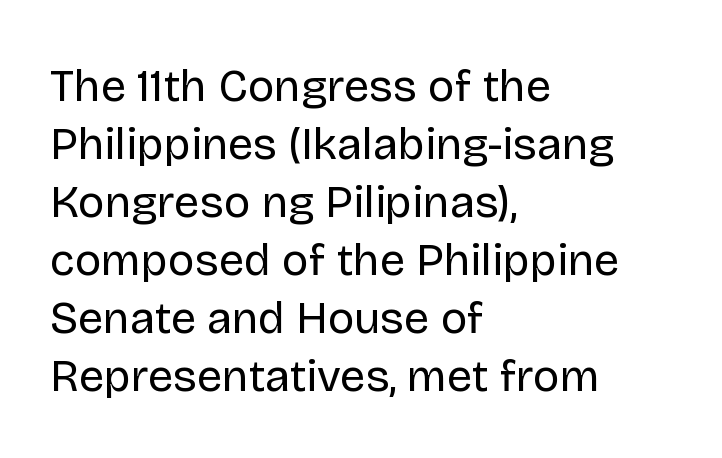
The image shows 45 px regular-weight sans-serif type, upright; set left-aligned, normal line spacing (1.29x), normal letter spacing, not underlined; low stroke contrast and a large x-height.
